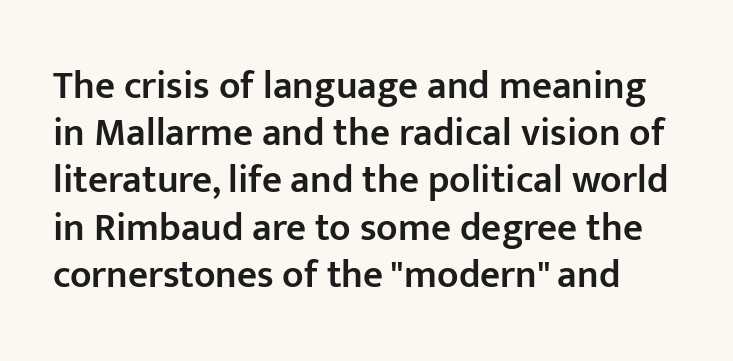
{"serif": "no", "italic": "no", "bold": "semi", "weight": "semibold", "width": "normal", "stroke_contrast": "low", "x_height": "medium", "monospaced": "no", "underline": "no", "line_spacing_ratio": 1.21, "letter_spacing": "normal", "letter_spacing_em": 0.0, "glyph_px": 39}
